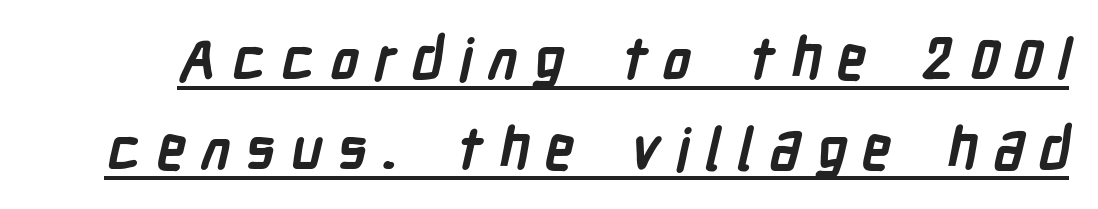
Q: Is the text bold? A: Yes.
Q: Is the typeface a serif or a sans-serif typeface? A: Sans-serif.
Q: Is the text underlined? A: Yes.
Q: Is the spacing between letters normal or unusually wide? A: Unusually wide.
Q: Is the spacing between lines tight, normal or loose? A: Normal.
Q: Width (condensed, normal, or wide)? A: Condensed.
Q: Stroke contrast? A: Low.
Q: x-height? A: Medium.
Q: Monospaced? A: No.
